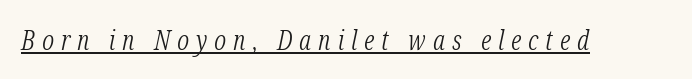
The image shows 27 px text type, italic (leaning right); set unusually wide letter spacing (+0.26 em), underlined.
